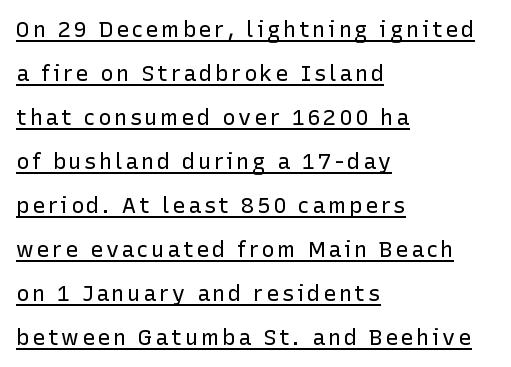
The image shows 22 px text type, upright; set left-aligned, loose line spacing (2.0x), underlined.
